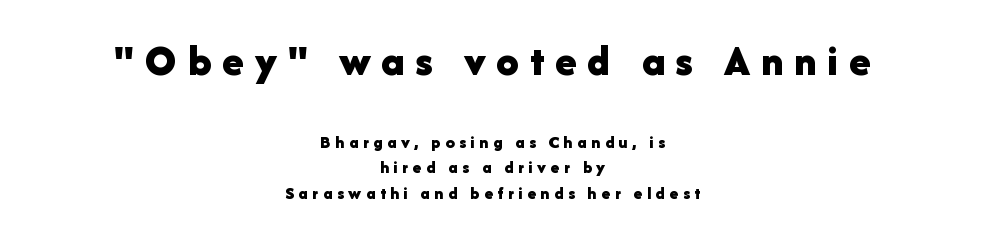
{"serif": "no", "italic": "no", "bold": "yes", "weight": "bold", "width": "normal", "stroke_contrast": "low", "x_height": "medium", "monospaced": "no", "underline": "no", "align": "center", "line_spacing": "normal", "line_spacing_ratio": 1.44, "letter_spacing": "wide", "letter_spacing_em": 0.25, "larger_block": "first", "size_ratio": 2.44, "glyph_px": 44}
